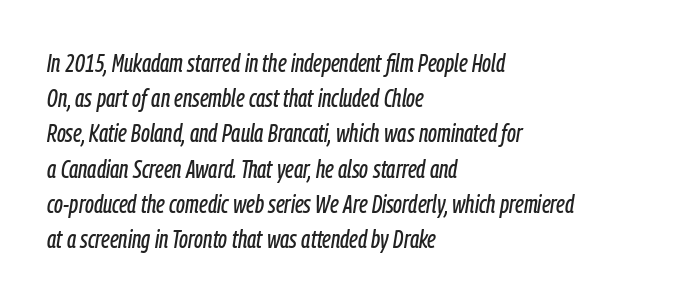
{"italic": "yes", "lean": "right", "slant_degrees": 9, "underline": "no", "align": "left", "line_spacing": "normal", "line_spacing_ratio": 1.41, "letter_spacing": "normal", "letter_spacing_em": 0.0, "glyph_px": 25}
